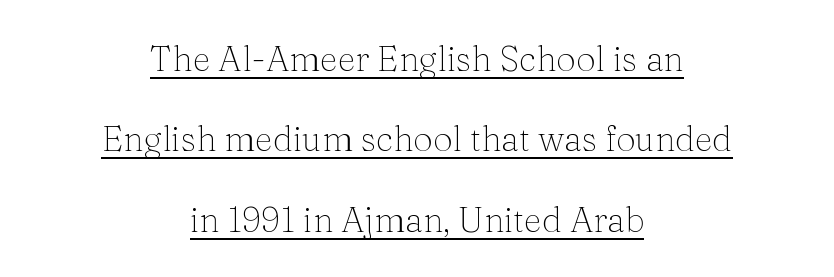
The image shows 35 px thin serif type, upright; set centered, loose line spacing (2.3x), normal letter spacing, underlined; medium stroke contrast and a medium x-height.
